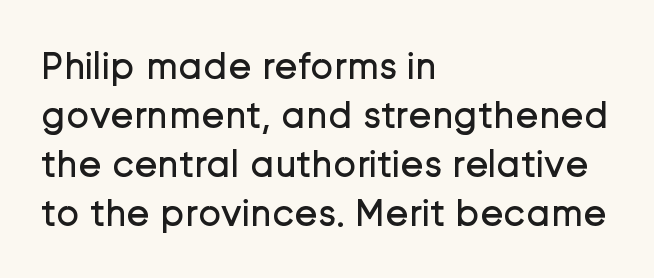
The image shows 39 px regular-weight sans-serif type, upright; set left-aligned, normal line spacing (1.26x), normal letter spacing, not underlined; low stroke contrast and a medium x-height.
